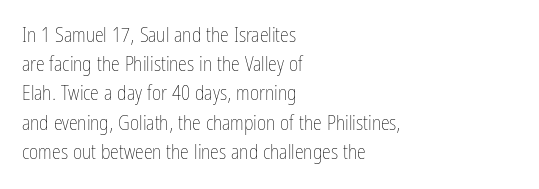
A normal amount of white space separates one row of letters from the next. The foot of each line stays bare and open. The ragged edge is on the right, which tells us the setting is flush left. This sample uses an upright cut, with every glyph sitting square on the baseline. No chunkiness to these letters — they're not bold. Does extra space separate the letters? No, they use regular spacing.
